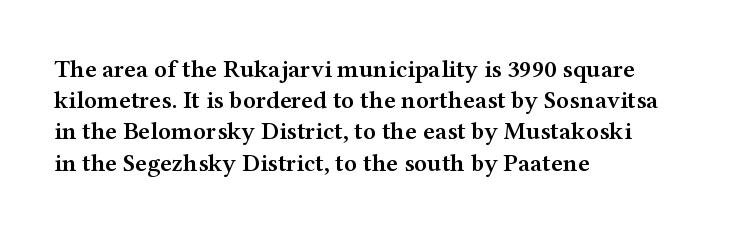
The image shows 25 px text type, upright; set left-aligned, normal line spacing (1.25x), normal letter spacing, not underlined.
